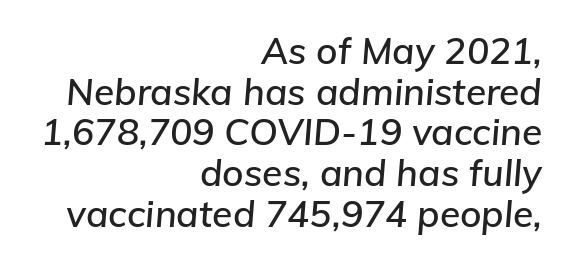
{"italic": "yes", "lean": "right", "slant_degrees": 5, "width": "normal", "stroke_contrast": "low", "x_height": "medium", "monospaced": "no", "underline": "no", "align": "right", "line_spacing": "tight", "line_spacing_ratio": 1.1, "letter_spacing": "normal", "letter_spacing_em": 0.0, "glyph_px": 37}
